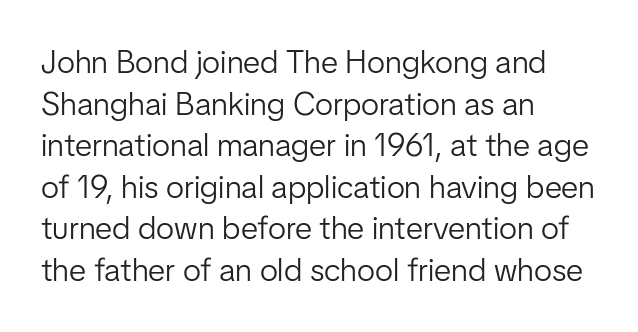
Q: Is the text bold? A: No.
Q: Is the text italic (slanted)? A: No, it is upright.
Q: Is the typeface a serif or a sans-serif typeface? A: Sans-serif.
Q: Is the text underlined? A: No.
Q: How is the paragraph aligned? A: Left-aligned.
Q: Is the spacing between letters normal or unusually wide? A: Normal.
Q: Is the spacing between lines tight, normal or loose? A: Normal.
Q: Width (condensed, normal, or wide)? A: Normal.
Q: Stroke contrast? A: Low.
Q: x-height? A: Medium.
Q: Monospaced? A: No.
